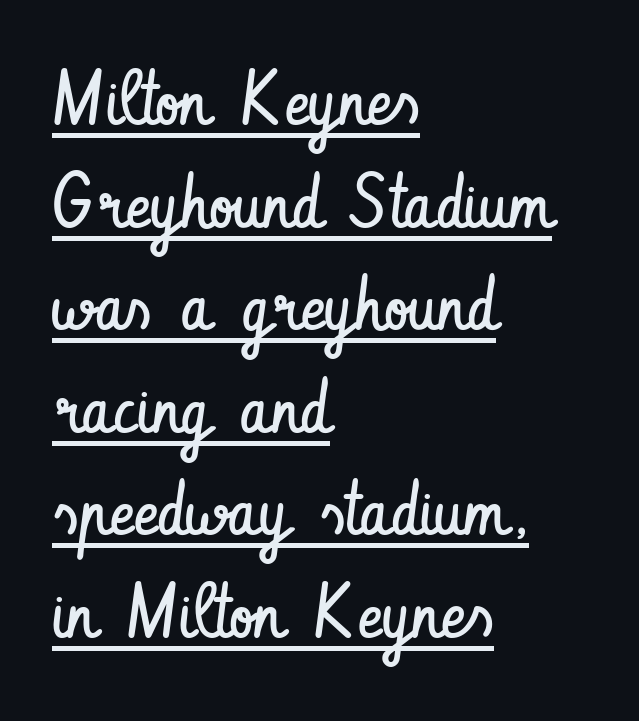
The setting favours the left margin, as ordinary paragraphs usually do. Observe the ordinary spacing: letters are neighbours, not strangers. Italic? Not at all — the glyphs are vertical. This sample uses a sans-serif face. Is this a fixed-width face? No — the glyphs have proportional, varying widths. The rendering uses the underline text-decoration.
